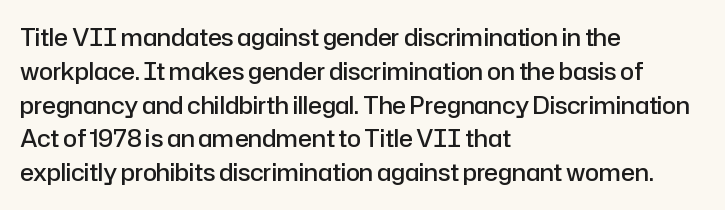
Q: Is the text bold? A: Semi-bold.
Q: Is the text italic (slanted)? A: No, it is upright.
Q: Is the text underlined? A: No.
Q: How is the paragraph aligned? A: Left-aligned.
Q: Is the spacing between letters normal or unusually wide? A: Normal.
Q: Is the spacing between lines tight, normal or loose? A: Normal.
